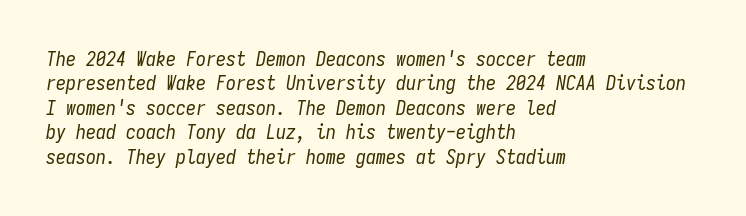
Q: Is the text bold? A: No.
Q: Is the text italic (slanted)? A: Yes, it leans right by about 9 degrees.
Q: Is the text underlined? A: No.
Q: How is the paragraph aligned? A: Left-aligned.
Q: Is the spacing between letters normal or unusually wide? A: Normal.
